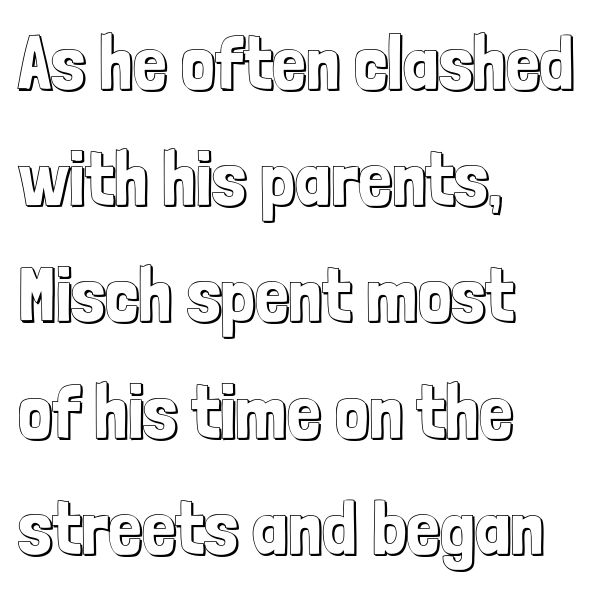
Unlike italic type, these characters show no tilt at all. Reading down the block, your eye returns to a fixed left position each line. Normally led — the rows are evenly, conventionally spaced. The face used here is proportionally spaced, like ordinary book or web type. Does extra space separate the letters? No, they use regular spacing.
